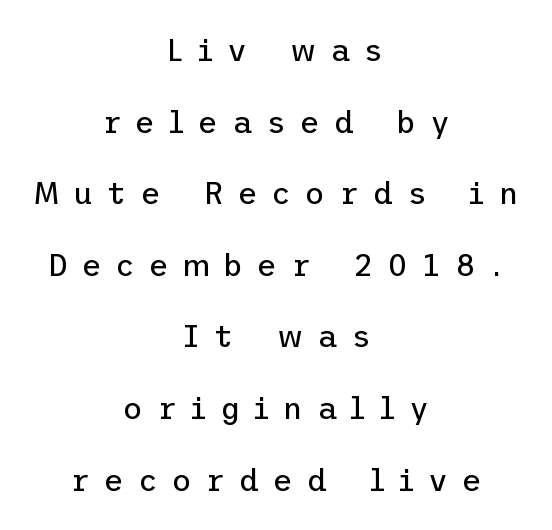
Q: Is the text bold? A: No.
Q: Is the text italic (slanted)? A: No, it is upright.
Q: Is the typeface a serif or a sans-serif typeface? A: Sans-serif.
Q: Is the text underlined? A: No.
Q: How is the paragraph aligned? A: Centered.
Q: Is the spacing between letters normal or unusually wide? A: Unusually wide.
Q: Is the spacing between lines tight, normal or loose? A: Loose.
Q: Width (condensed, normal, or wide)? A: Normal.
Q: Stroke contrast? A: Low.
Q: x-height? A: Medium.
